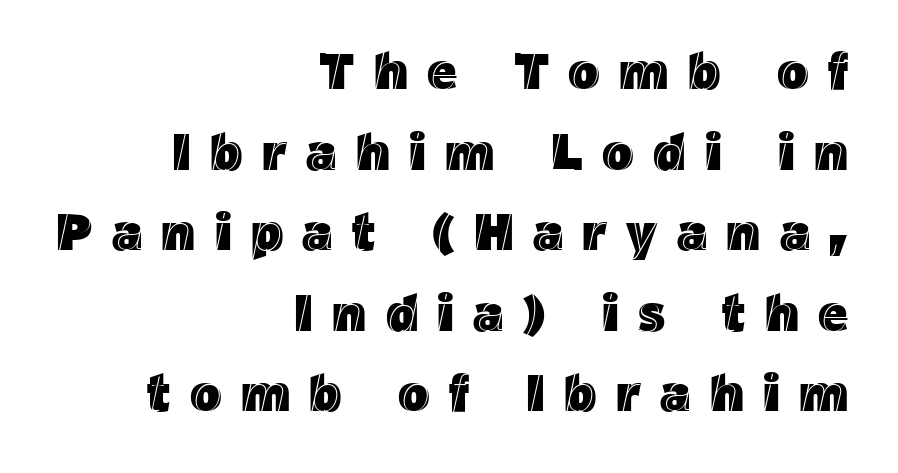
The image shows 52 px text type, upright; set right-aligned, normal line spacing (1.55x), unusually wide letter spacing (+0.37 em), not underlined; a medium x-height.
